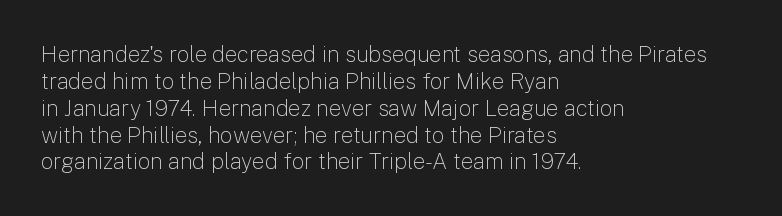
The image shows 22 px text type, upright; set left-aligned, line spacing 1.22x, normal letter spacing, not underlined.
